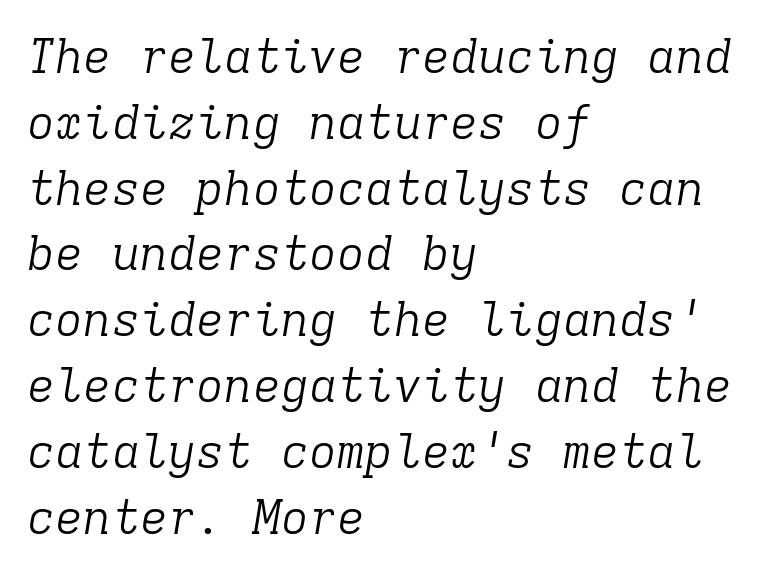
The image shows 47 px light serif type, italic (leaning right), monospaced; set left-aligned, normal line spacing (1.4x), normal letter spacing, not underlined; low stroke contrast and a medium x-height.
